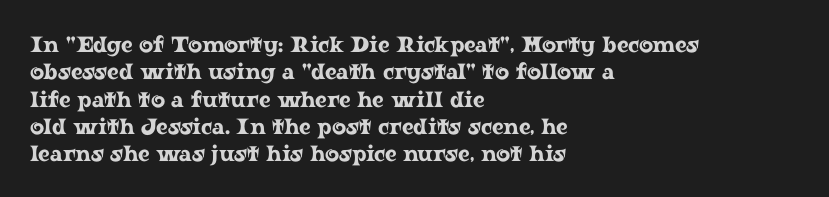
The lines are quadded left. Bare-footed words on every line. Notice how the stems are strictly vertical — no italics here. The gaps between neighbouring characters are ordinary and unremarkable.
